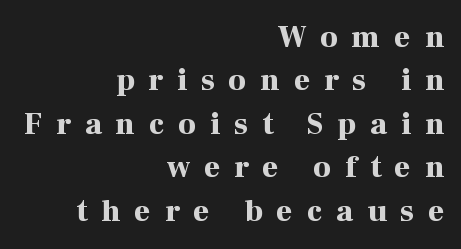
Q: Is the text bold? A: Yes.
Q: Is the text italic (slanted)? A: No, it is upright.
Q: Is the typeface a serif or a sans-serif typeface? A: Serif.
Q: Is the text underlined? A: No.
Q: How is the paragraph aligned? A: Right-aligned.
Q: Is the spacing between letters normal or unusually wide? A: Unusually wide.
Q: Is the spacing between lines tight, normal or loose? A: Normal.
Q: Width (condensed, normal, or wide)? A: Normal.
Q: Stroke contrast? A: High.
Q: x-height? A: Medium.
Q: Monospaced? A: No.
